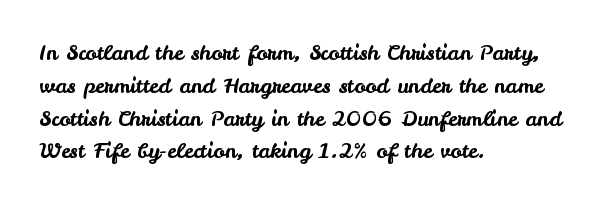
Q: Is the text italic (slanted)? A: Yes.
Q: Is the text underlined? A: No.
Q: How is the paragraph aligned? A: Left-aligned.
Q: Is the spacing between letters normal or unusually wide? A: Normal.
Q: Is the spacing between lines tight, normal or loose? A: Normal.
